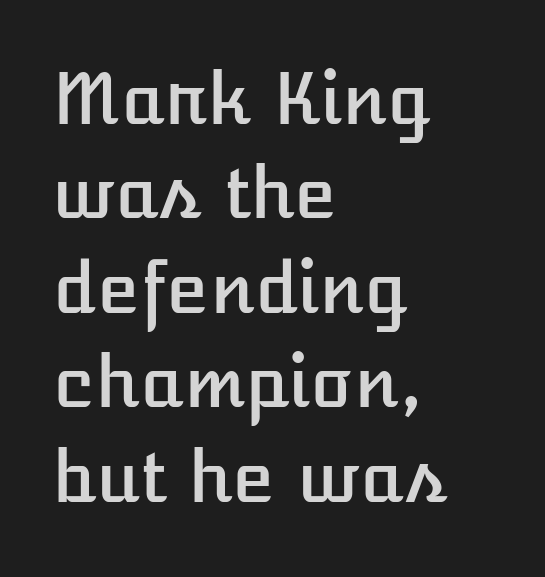
Q: Is the text italic (slanted)? A: No, it is upright.
Q: Is the text underlined? A: No.
Q: How is the paragraph aligned? A: Left-aligned.
Q: Is the spacing between letters normal or unusually wide? A: Normal.
Q: Is the spacing between lines tight, normal or loose? A: Normal.
Q: Width (condensed, normal, or wide)? A: Normal.
Q: Stroke contrast? A: Low.
Q: x-height? A: Medium.
Q: Monospaced? A: No.
